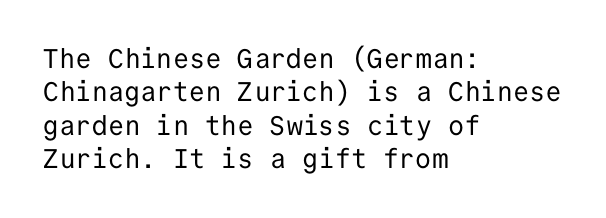
No letter is thick-stroked: the sample isn't bold. This rendering leaves character spacing at its baseline value. A bare baseline throughout the passage. Line beginnings align vertically; line endings do not. This sample uses an upright cut, with every glyph sitting square on the baseline.
